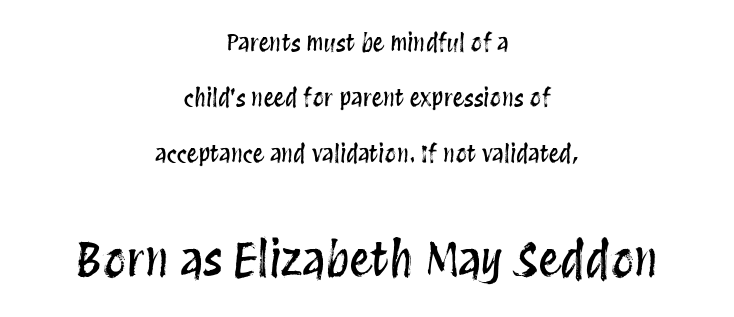
{"italic": "no", "width": "condensed", "stroke_contrast": "medium", "x_height": "large", "monospaced": "no", "underline": "no", "align": "center", "line_spacing": "loose", "line_spacing_ratio": 2.41, "letter_spacing": "normal", "letter_spacing_em": 0.0, "larger_block": "second", "size_ratio": 2.0, "glyph_px": 46}
